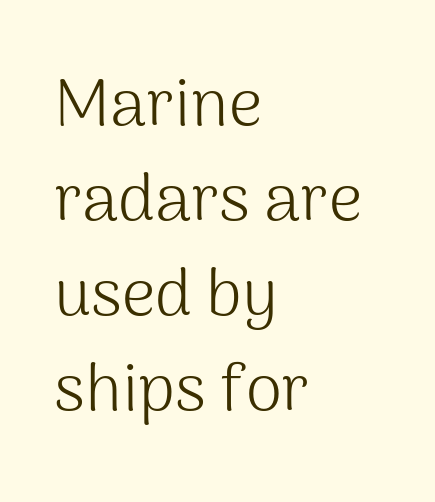
The text block is weighted toward the left margin, trailing off unevenly rightward. The typesetting does not lean heavy: it is not bold. The lettering holds an erect, upright posture throughout. Typographically, this falls in the sans-serif category. These lines keep a tight, regular rhythm from letter to letter.
